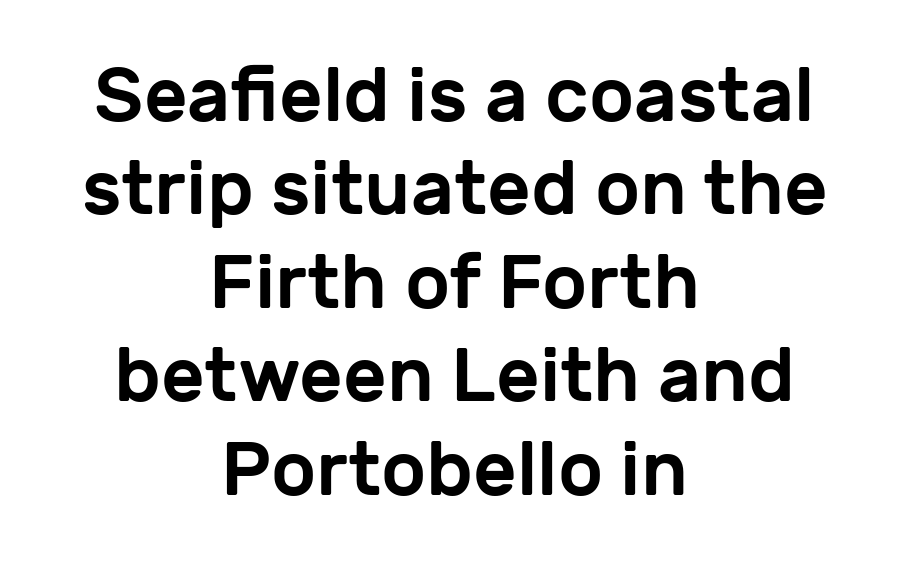
Q: Is the text italic (slanted)? A: No, it is upright.
Q: Is the typeface a serif or a sans-serif typeface? A: Sans-serif.
Q: Is the text underlined? A: No.
Q: How is the paragraph aligned? A: Centered.
Q: Is the spacing between letters normal or unusually wide? A: Normal.
Q: Width (condensed, normal, or wide)? A: Normal.
Q: Stroke contrast? A: Low.
Q: x-height? A: Medium.
Q: Monospaced? A: No.
